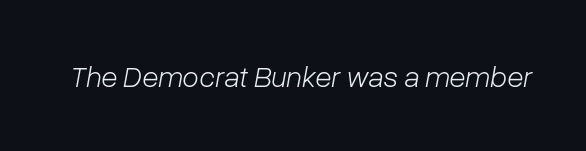
{"italic": "yes", "lean": "right", "slant_degrees": 10, "bold": "no", "weight": "light", "width": "normal", "stroke_contrast": "low", "x_height": "medium", "monospaced": "no", "underline": "no", "letter_spacing": "normal", "letter_spacing_em": 0.0, "glyph_px": 30}
